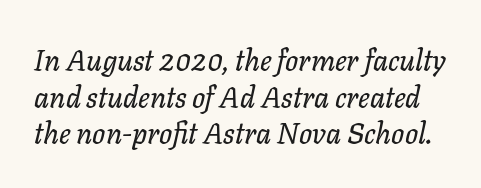
{"italic": "yes", "lean": "right", "slant_degrees": 11, "width": "normal", "stroke_contrast": "low", "x_height": "medium", "monospaced": "no", "underline": "no", "line_spacing": "normal", "line_spacing_ratio": 1.26, "letter_spacing": "normal", "letter_spacing_em": 0.0, "glyph_px": 29}
